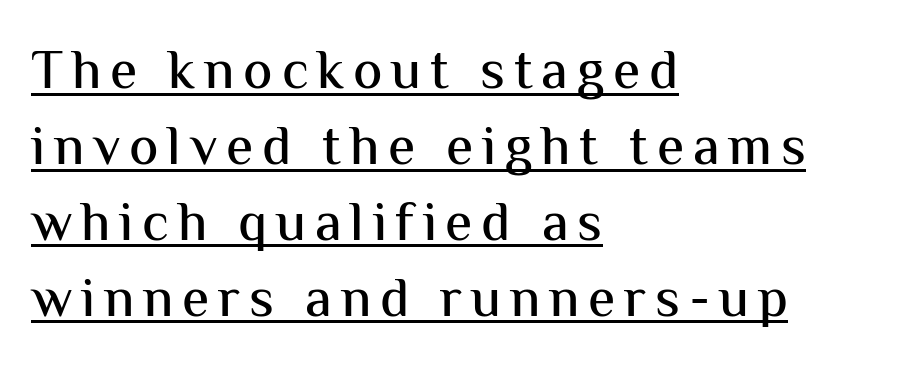
The image shows 55 px sans-serif type, upright; set left-aligned, normal line spacing (1.38x), underlined; medium stroke contrast and a medium x-height.
